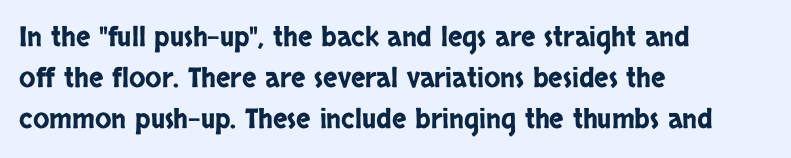
{"italic": "no", "underline": "no", "align": "left", "line_spacing": "normal", "line_spacing_ratio": 1.51, "letter_spacing": "normal", "letter_spacing_em": 0.0, "glyph_px": 27}
